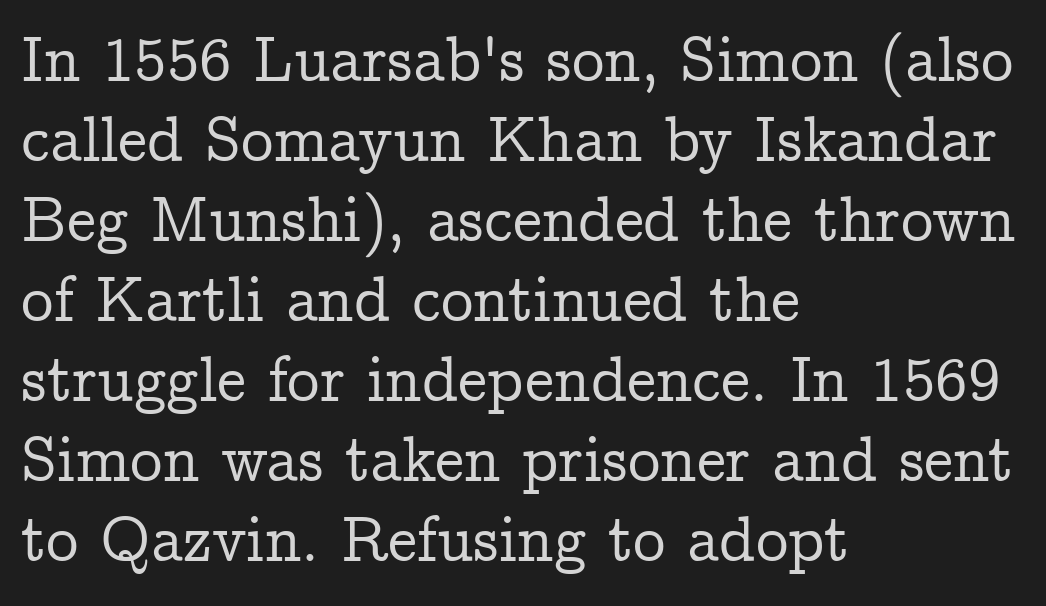
{"serif": "yes", "italic": "no", "width": "normal", "stroke_contrast": "low", "x_height": "medium", "monospaced": "no", "underline": "no", "align": "left", "line_spacing_ratio": 1.23, "letter_spacing": "normal", "letter_spacing_em": 0.0, "glyph_px": 65}
